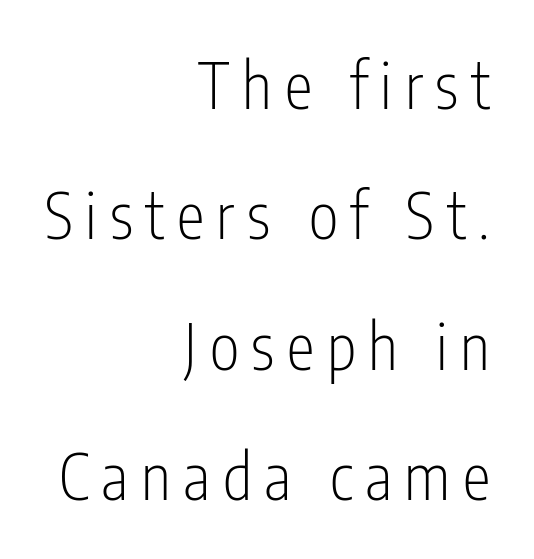
{"serif": "no", "italic": "no", "bold": "no", "weight": "light", "width": "condensed", "stroke_contrast": "low", "x_height": "medium", "monospaced": "no", "underline": "no", "align": "right", "line_spacing": "loose", "line_spacing_ratio": 2.07, "letter_spacing": "wide", "letter_spacing_em": 0.2, "glyph_px": 63}
